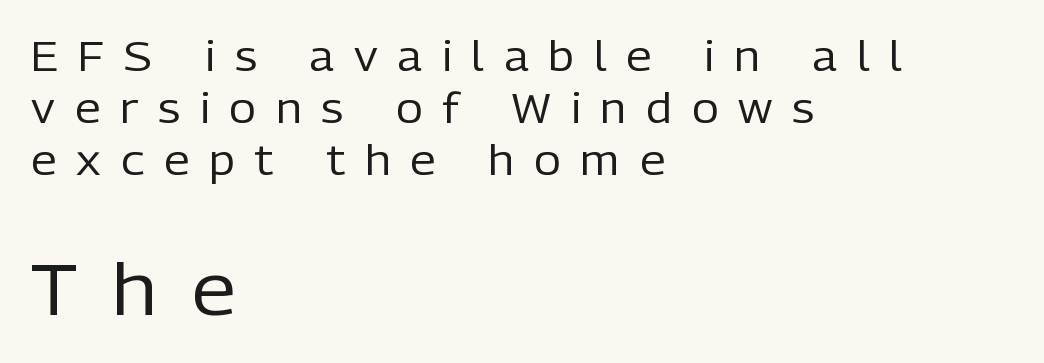
The image shows 72 px regular-weight sans-serif type, upright; set left-aligned, normal line spacing (1.27x), unusually wide letter spacing (+0.49 em), not underlined; the second (bottom) block is 1.76x larger; low stroke contrast and a medium x-height.
